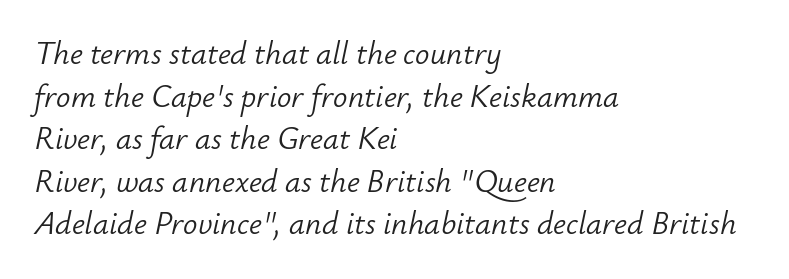
Q: Is the text bold? A: No.
Q: Is the text italic (slanted)? A: Yes, it leans right by about 12 degrees.
Q: Is the text underlined? A: No.
Q: How is the paragraph aligned? A: Left-aligned.
Q: Is the spacing between letters normal or unusually wide? A: Normal.
Q: Is the spacing between lines tight, normal or loose? A: Normal.
Q: Width (condensed, normal, or wide)? A: Normal.
Q: Stroke contrast? A: Low.
Q: x-height? A: Small.
Q: Monospaced? A: No.
